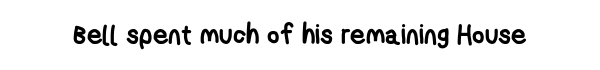
The image shows 27 px bold type; set normal letter spacing, not underlined.
